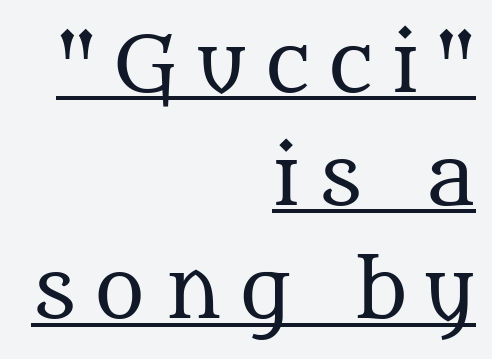
{"serif": "yes", "italic": "no", "bold": "no", "weight": "regular", "width": "normal", "stroke_contrast": "medium", "x_height": "large", "monospaced": "no", "underline": "yes", "align": "right", "line_spacing": "normal", "line_spacing_ratio": 1.47, "letter_spacing": "wide", "letter_spacing_em": 0.24, "glyph_px": 77}
